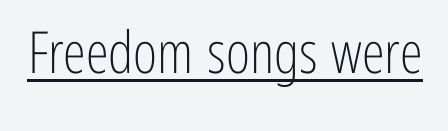
{"serif": "no", "italic": "no", "bold": "no", "weight": "light", "width": "condensed", "stroke_contrast": "low", "x_height": "medium", "monospaced": "no", "underline": "yes", "letter_spacing": "normal", "letter_spacing_em": 0.0, "glyph_px": 58}
